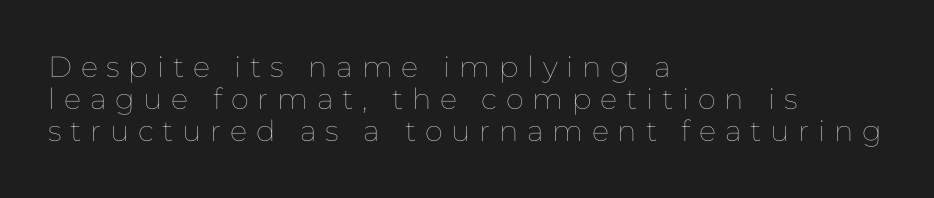
Q: Is the text bold? A: No.
Q: Is the text italic (slanted)? A: No, it is upright.
Q: Is the text underlined? A: No.
Q: How is the paragraph aligned? A: Left-aligned.
Q: Is the spacing between letters normal or unusually wide? A: Unusually wide.
Q: Is the spacing between lines tight, normal or loose? A: Tight.
Q: Width (condensed, normal, or wide)? A: Normal.
Q: Stroke contrast? A: Low.
Q: x-height? A: Medium.
Q: Monospaced? A: No.
